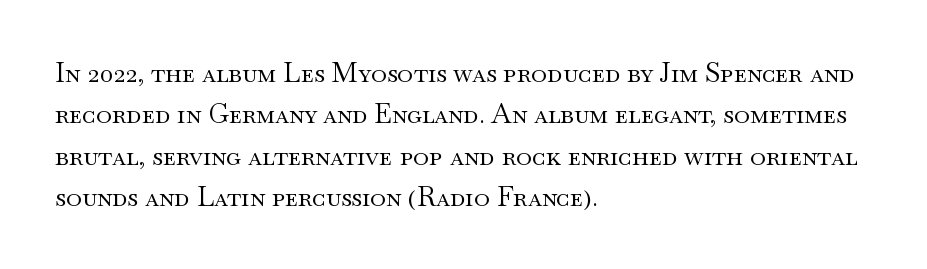
In terms of leading, this rendering sits right in the middle. The lettering stays uniformly vertical, giving the passage a roman look. Decoration check: the copy has no underline. The passage shown is not bold in any degree. How are the letters spaced? Ordinarily, with no added tracking.
